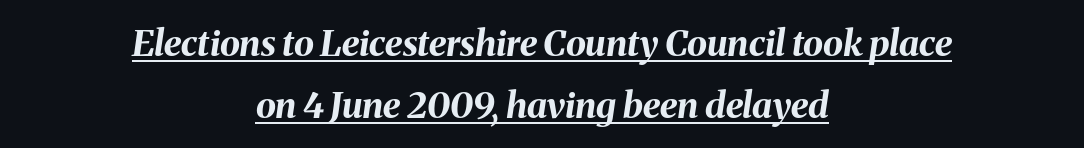
The image shows 36 px bold type, italic (leaning right); set centered, line spacing 1.71x, normal letter spacing, underlined; medium stroke contrast and a medium x-height.
